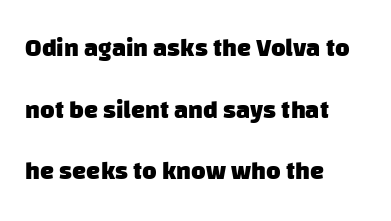
{"bold": "yes", "underline": "no", "align": "left", "line_spacing": "loose", "line_spacing_ratio": 2.47, "letter_spacing": "normal", "letter_spacing_em": 0.0, "glyph_px": 25}
